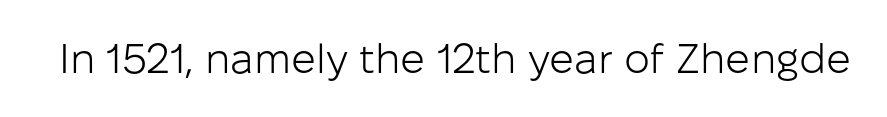
The image shows 41 px light sans-serif type, upright; set normal letter spacing, not underlined; low stroke contrast and a medium x-height.
